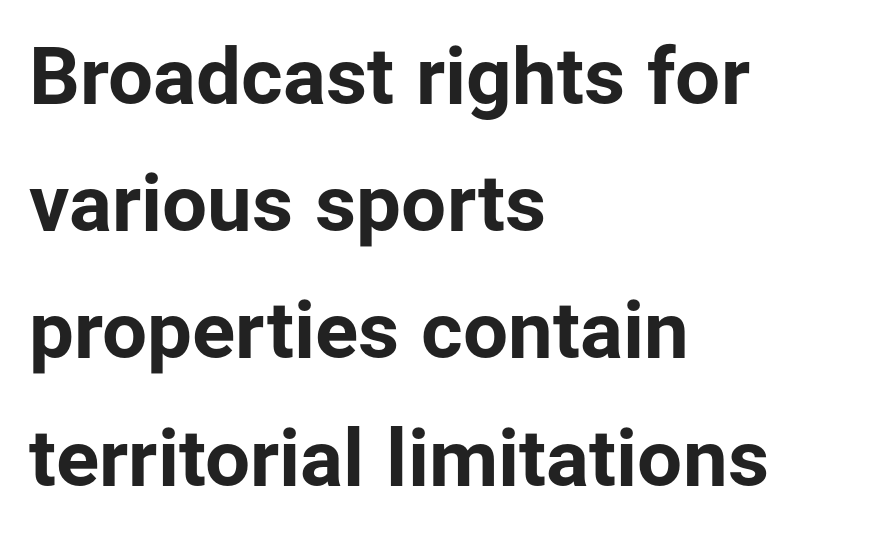
Q: Is the text bold? A: Yes.
Q: Is the text italic (slanted)? A: No, it is upright.
Q: Is the typeface a serif or a sans-serif typeface? A: Sans-serif.
Q: Is the text underlined? A: No.
Q: How is the paragraph aligned? A: Left-aligned.
Q: Is the spacing between letters normal or unusually wide? A: Normal.
Q: Is the spacing between lines tight, normal or loose? A: Normal.
Q: Width (condensed, normal, or wide)? A: Normal.
Q: Stroke contrast? A: Low.
Q: x-height? A: Medium.
Q: Monospaced? A: No.
